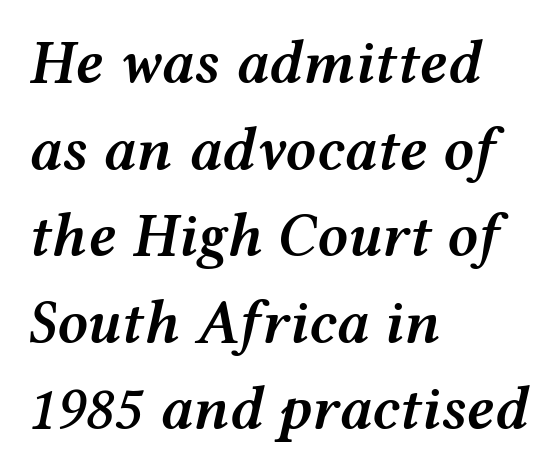
The image shows 61 px semibold, wide type, italic (leaning right); set left-aligned, normal line spacing (1.42x), normal letter spacing, not underlined; medium stroke contrast and a medium x-height.
